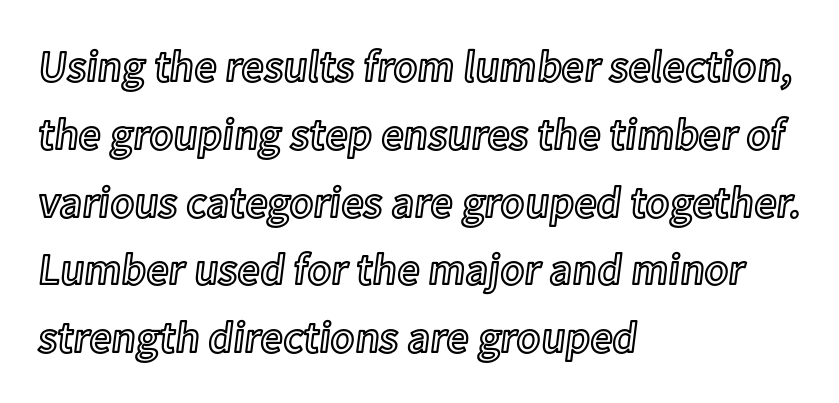
The image shows 44 px text type; set left-aligned, normal line spacing (1.54x), normal letter spacing, not underlined; a medium x-height.
